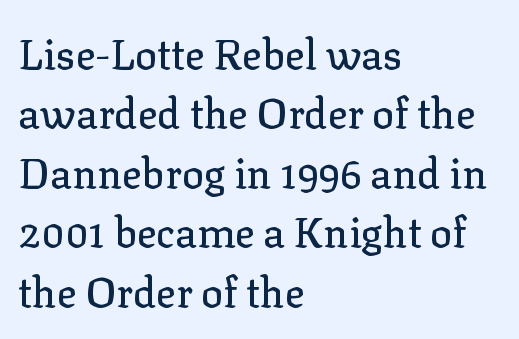
Regarding leading, the lines here are spaced in the standard way. Which margin do the lines hug? The left one — the right edge is uneven. The letters advance in unequal steps, a hallmark of proportional type. Clear beneath every line of the passage. No italicization has been applied; the sample stays upright.
